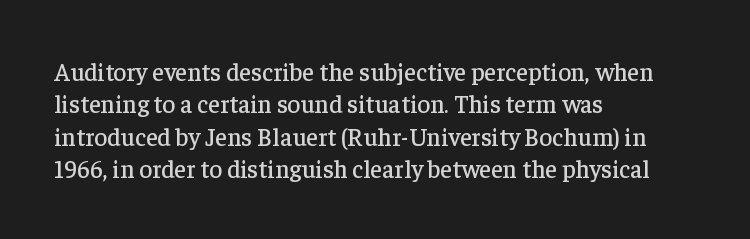
The image shows 25 px text type, upright; set left-aligned, normal line spacing (1.3x), normal letter spacing, not underlined.
